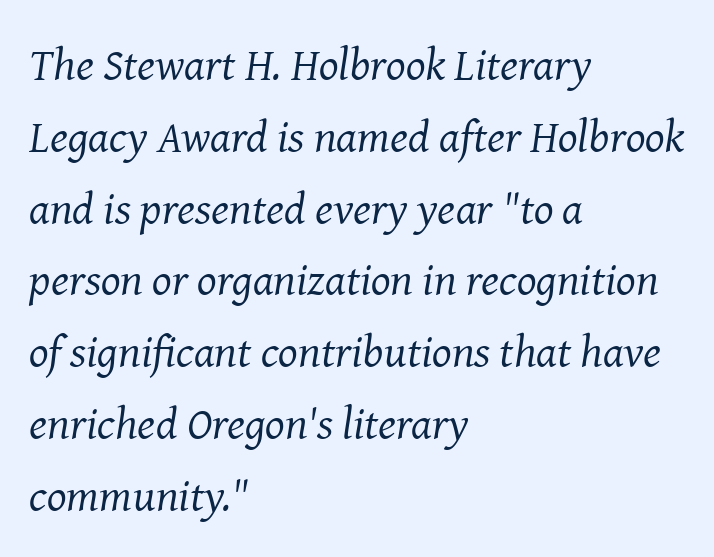
Q: Is the text bold? A: No.
Q: Is the text italic (slanted)? A: Yes, it leans right by about 8 degrees.
Q: Is the typeface a serif or a sans-serif typeface? A: Serif.
Q: Is the text underlined? A: No.
Q: How is the paragraph aligned? A: Left-aligned.
Q: Is the spacing between letters normal or unusually wide? A: Normal.
Q: Is the spacing between lines tight, normal or loose? A: Normal.
Q: Width (condensed, normal, or wide)? A: Normal.
Q: Stroke contrast? A: Medium.
Q: x-height? A: Medium.
Q: Monospaced? A: No.
